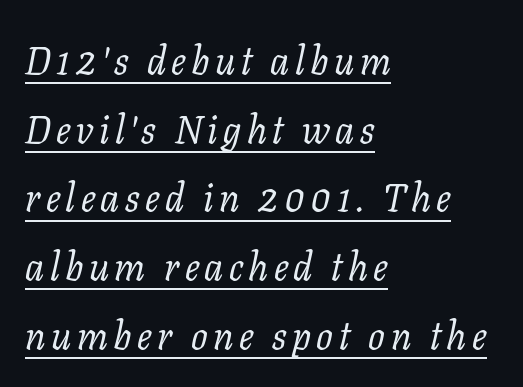
{"serif": "yes", "italic": "yes", "lean": "right", "slant_degrees": 11, "bold": "no", "weight": "regular", "width": "normal", "stroke_contrast": "low", "x_height": "medium", "monospaced": "no", "underline": "yes", "align": "left", "line_spacing_ratio": 1.76, "glyph_px": 39}
